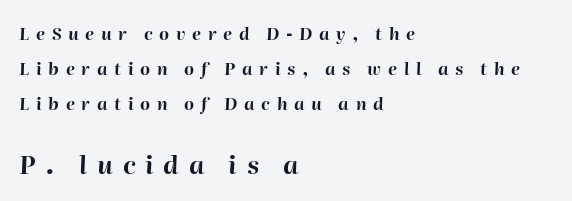
Q: Is the text bold? A: Yes.
Q: Is the text italic (slanted)? A: Yes, it leans right by about 2 degrees.
Q: Is the text underlined? A: No.
Q: How is the paragraph aligned? A: Left-aligned.
Q: Is the spacing between letters normal or unusually wide? A: Unusually wide.
Q: Is the spacing between lines tight, normal or loose? A: Loose.
Q: Which block of text is set in a larger size, the first (top) or the second (bottom)? A: The second (bottom) one.
